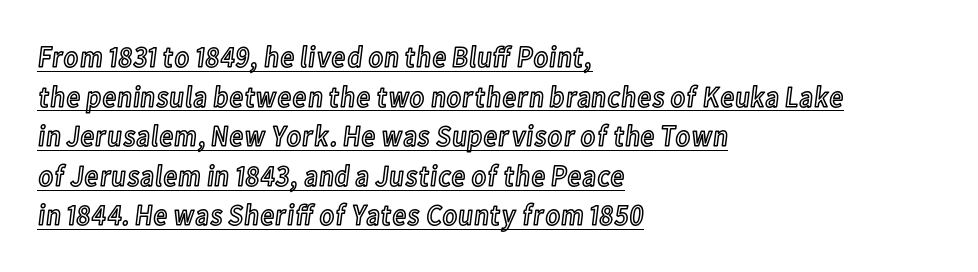
{"width": "condensed", "x_height": "medium", "monospaced": "no", "underline": "yes", "align": "left", "line_spacing": "normal", "line_spacing_ratio": 1.32, "letter_spacing": "normal", "letter_spacing_em": 0.0, "glyph_px": 30}
